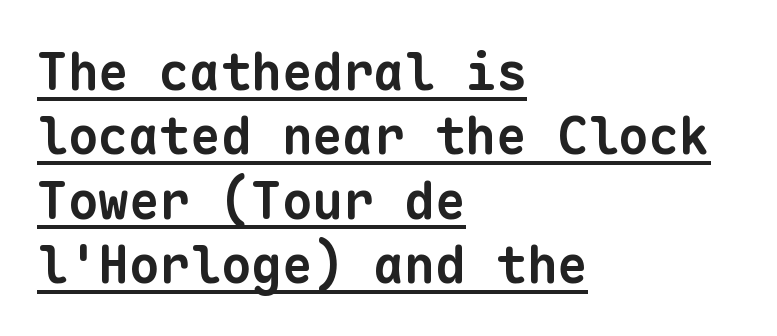
Think of a typewriter: that constant character pitch is what you see here. Stroke terminals: plain, sans-serif. Leading: standard. This sample uses plain, unmodified letter spacing.
